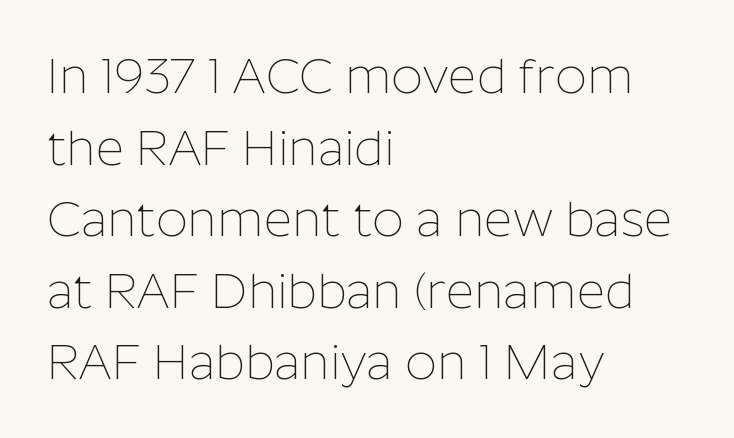
In CSS terms this would be text-align: left. Notice how descenders clear the ascenders below comfortably — that's standard leading. This rendering leaves character spacing at its baseline value. Quick note: underline off.
